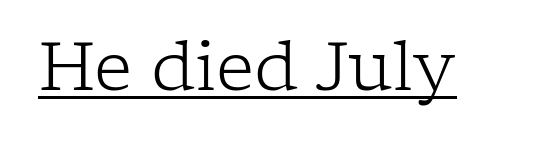
{"serif": "yes", "italic": "no", "bold": "no", "weight": "light", "width": "normal", "stroke_contrast": "low", "x_height": "medium", "monospaced": "no", "underline": "yes", "letter_spacing": "normal", "letter_spacing_em": 0.0, "glyph_px": 67}
